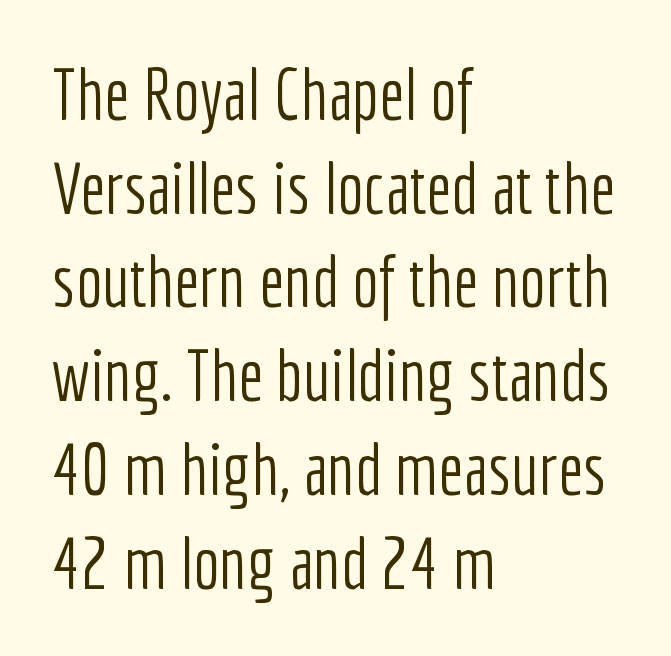
The image shows 71 px light, condensed sans-serif type, upright; set left-aligned, normal line spacing (1.32x), normal letter spacing, not underlined; low stroke contrast and a medium x-height.
